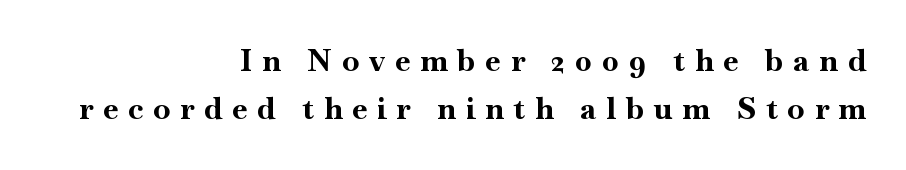
Look at the bottom of the vertical strokes: they flare into serifs here. Interline gaps are of average width in this sample. The rendering uses a bold face; every stroke is thick and dark. You could not count columns in this text — the font is proportionally spaced.
